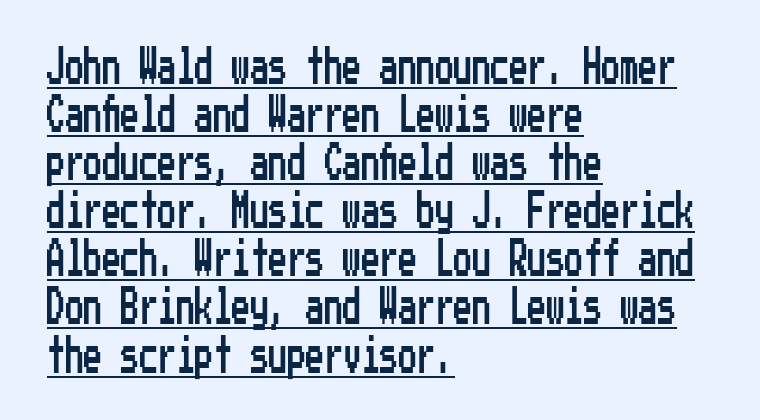
These lines keep a tight, regular rhythm from letter to letter. Check the space under the baseline: a stroke is drawn there. Quick note: not italic, upright. A normal amount of white space separates one row of letters from the next. The lines in this sample share a left origin and differ only in where they stop.
